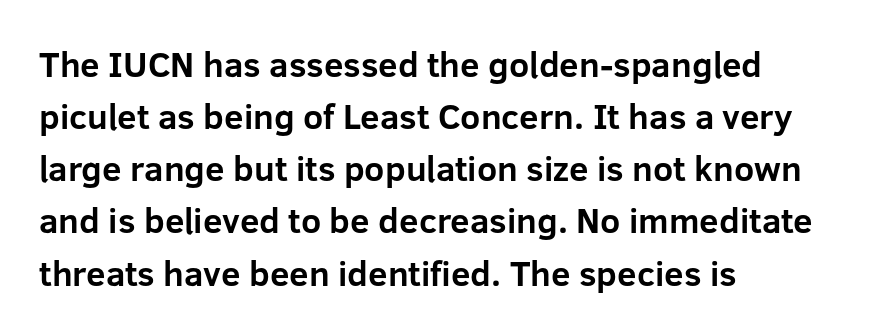
The image shows 35 px bold sans-serif type, upright; set left-aligned, normal line spacing (1.49x), normal letter spacing, not underlined; low stroke contrast and a medium x-height.
